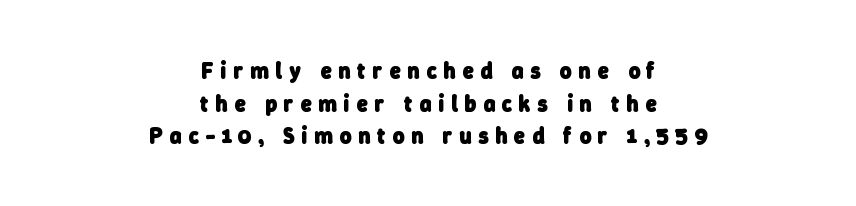
The glyphs are unaccompanied by any horizontal stroke below them. Does the leading feel generous? No, just average. In terms of letterspacing, this is a distinctly airy, spread setting. Every letter is thick-stroked: bold, no question.
